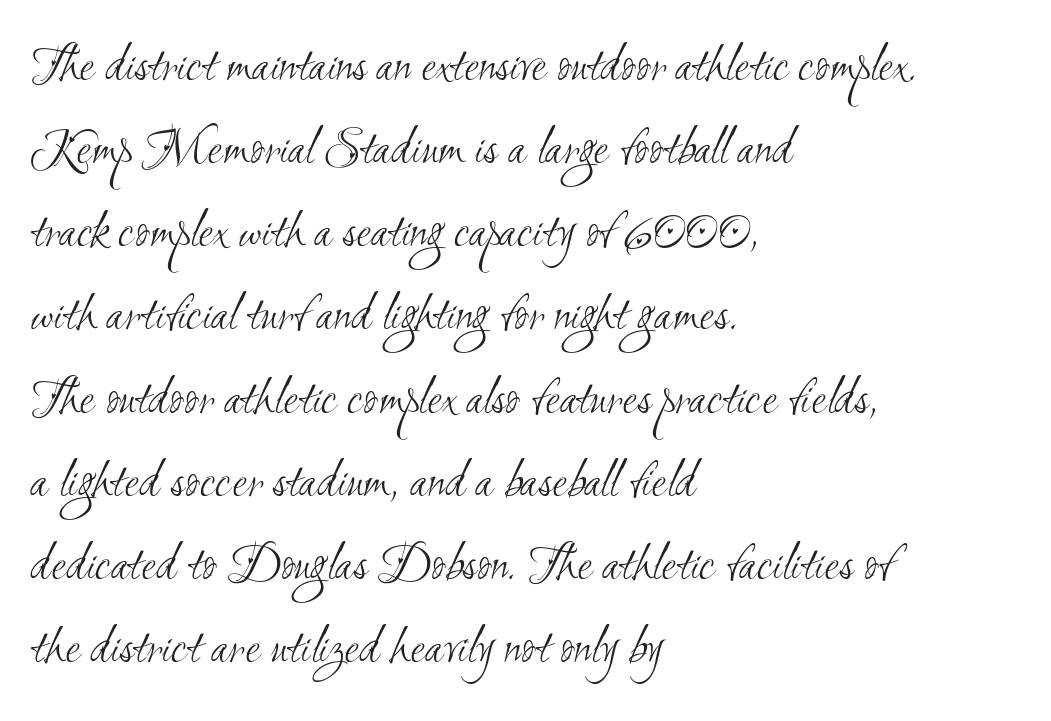
{"serif": "no", "bold": "no", "weight": "light", "width": "condensed", "stroke_contrast": "medium", "x_height": "small", "monospaced": "no", "underline": "no", "align": "left", "line_spacing": "normal", "line_spacing_ratio": 1.54, "letter_spacing": "normal", "letter_spacing_em": 0.0, "glyph_px": 54}
